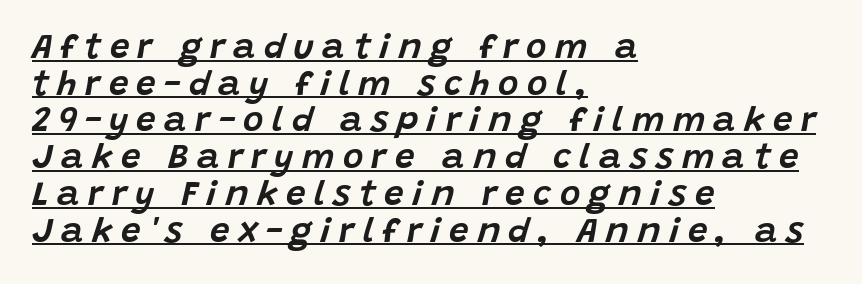
{"italic": "yes", "lean": "right", "slant_degrees": 15, "width": "normal", "stroke_contrast": "low", "x_height": "large", "monospaced": "no", "underline": "yes", "align": "left", "line_spacing": "tight", "line_spacing_ratio": 1.05, "letter_spacing": "wide", "letter_spacing_em": 0.24, "glyph_px": 35}
